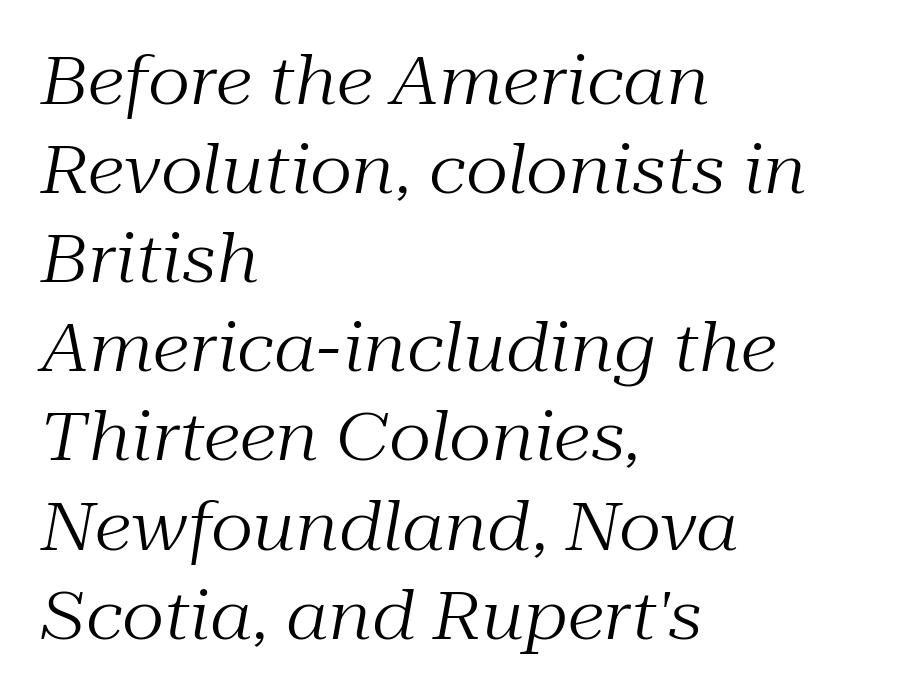
The designer left line spacing at the default. Varying glyph widths throughout — classic text-font behaviour. The text was rendered using a seriffed face with decorative stroke endings. A typesetter would call this zero additional tracking. The passage shown leans; its letterforms are oblique. Unbolded letterforms with no extra heft.
